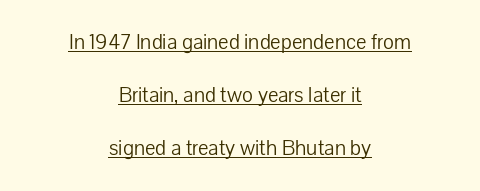
The image shows 22 px text type, upright; set centered, loose line spacing (2.4x), normal letter spacing, underlined.
